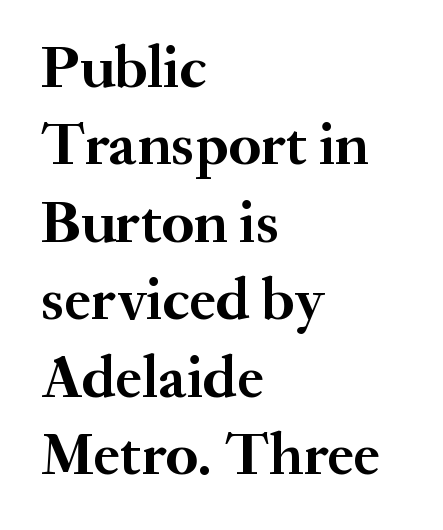
{"serif": "yes", "italic": "no", "bold": "yes", "weight": "semibold", "width": "normal", "stroke_contrast": "medium", "x_height": "small", "monospaced": "no", "underline": "no", "align": "left", "line_spacing": "normal", "line_spacing_ratio": 1.29, "letter_spacing": "normal", "letter_spacing_em": 0.0, "glyph_px": 60}
